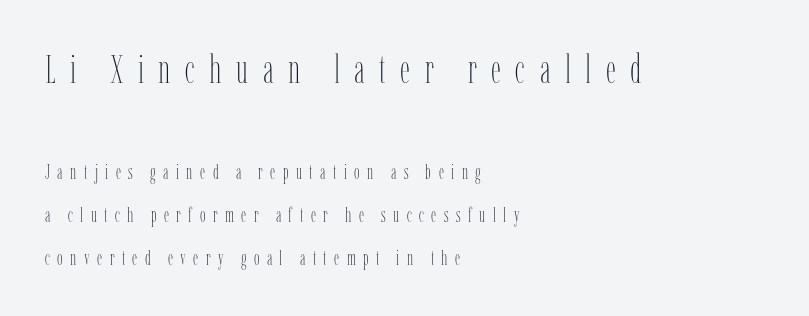
Q: Is the text bold? A: No.
Q: Is the text italic (slanted)? A: No, it is upright.
Q: Is the text underlined? A: No.
Q: How is the paragraph aligned? A: Left-aligned.
Q: Is the spacing between letters normal or unusually wide? A: Unusually wide.
Q: Is the spacing between lines tight, normal or loose? A: Loose.
Q: Which block of text is set in a larger size, the first (top) or the second (bottom)? A: The first (top) one.
Q: Width (condensed, normal, or wide)? A: Condensed.
Q: Stroke contrast? A: Low.
Q: x-height? A: Medium.
Q: Monospaced? A: No.
